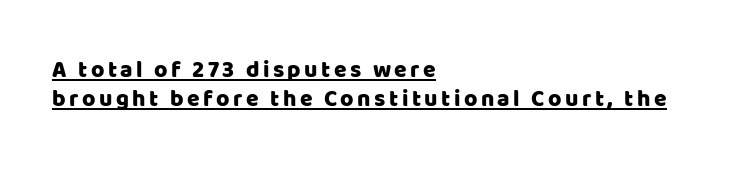
{"italic": "no", "underline": "yes", "align": "left", "line_spacing": "normal", "line_spacing_ratio": 1.26, "glyph_px": 23}
